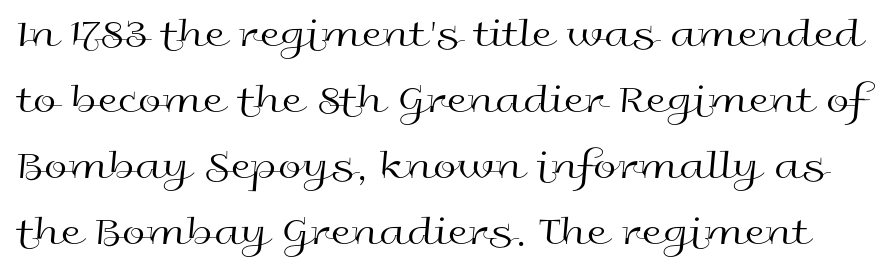
The image shows 42 px regular-weight, wide sans-serif type, upright; set normal line spacing (1.57x), normal letter spacing, not underlined; a medium x-height.
